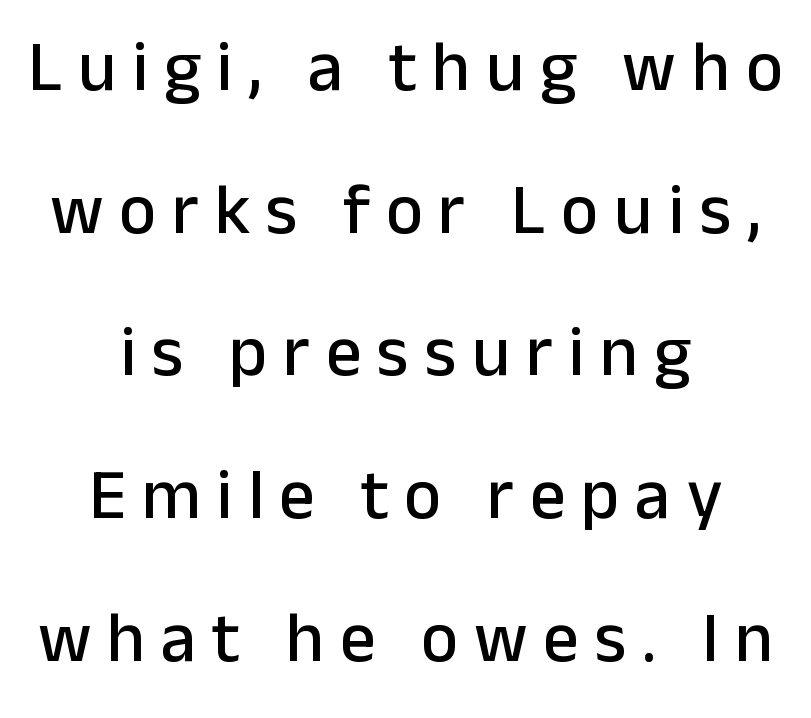
{"serif": "no", "italic": "no", "width": "normal", "stroke_contrast": "low", "x_height": "medium", "monospaced": "no", "underline": "no", "align": "center", "line_spacing": "loose", "line_spacing_ratio": 2.01, "letter_spacing": "wide", "letter_spacing_em": 0.22, "glyph_px": 71}
